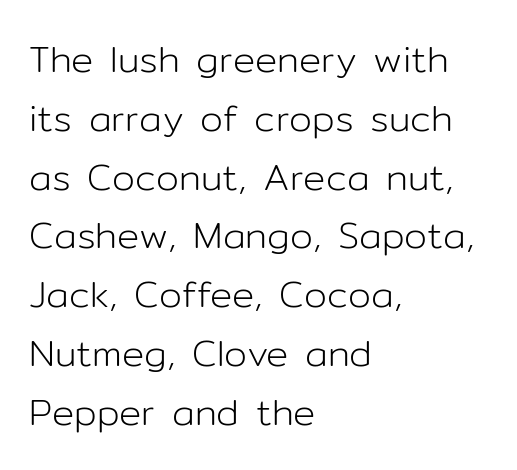
{"serif": "no", "italic": "no", "bold": "no", "weight": "light", "width": "normal", "stroke_contrast": "low", "x_height": "medium", "monospaced": "no", "underline": "no", "align": "left", "line_spacing": "normal", "line_spacing_ratio": 1.59, "letter_spacing": "normal", "letter_spacing_em": 0.0, "glyph_px": 37}
